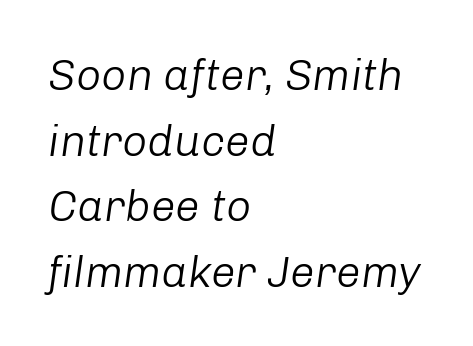
The image shows 44 px light type, italic (leaning right); set left-aligned, normal line spacing (1.49x), normal letter spacing, not underlined; low stroke contrast and a medium x-height.
